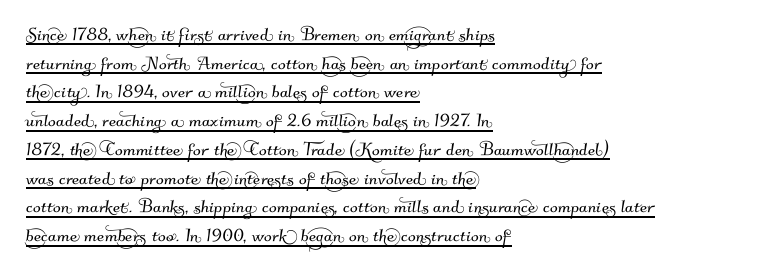
{"underline": "yes", "align": "left", "line_spacing": "normal", "line_spacing_ratio": 1.25, "letter_spacing": "normal", "letter_spacing_em": 0.0, "glyph_px": 23}
